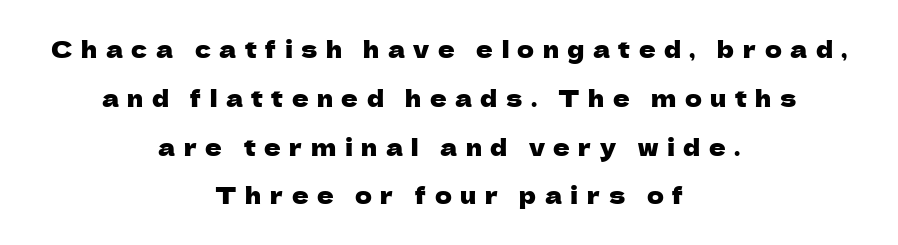
The image shows 23 px text type, upright; set centered, loose line spacing (2.12x), unusually wide letter spacing (+0.37 em), not underlined.
